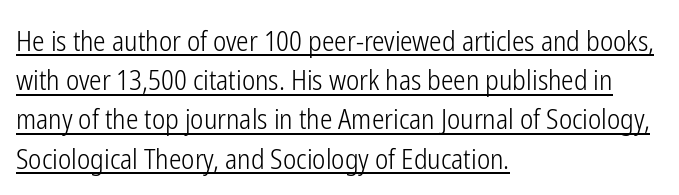
Each new line begins a customary step beneath the previous one. A sans-serif font was chosen for this passage. This is the regular roman posture of the typeface. Leftover space on each line is placed entirely after the last word. The strokes are not fattened; the text isn't bold. Think of a printed novel: that variable character pitch is what you see here.
